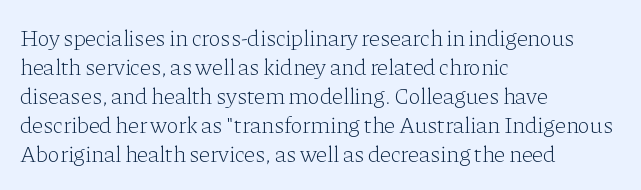
{"italic": "no", "bold": "no", "underline": "no", "align": "left", "line_spacing": "normal", "line_spacing_ratio": 1.26, "letter_spacing": "normal", "letter_spacing_em": 0.0, "glyph_px": 23}
